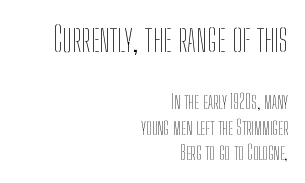
Q: Is the text bold? A: No.
Q: Is the text italic (slanted)? A: No, it is upright.
Q: Is the text underlined? A: No.
Q: How is the paragraph aligned? A: Right-aligned.
Q: Is the spacing between letters normal or unusually wide? A: Normal.
Q: Is the spacing between lines tight, normal or loose? A: Normal.
Q: Which block of text is set in a larger size, the first (top) or the second (bottom)? A: The first (top) one.
Q: Width (condensed, normal, or wide)? A: Condensed.
Q: Stroke contrast? A: Low.
Q: x-height? A: Medium.
Q: Monospaced? A: No.
